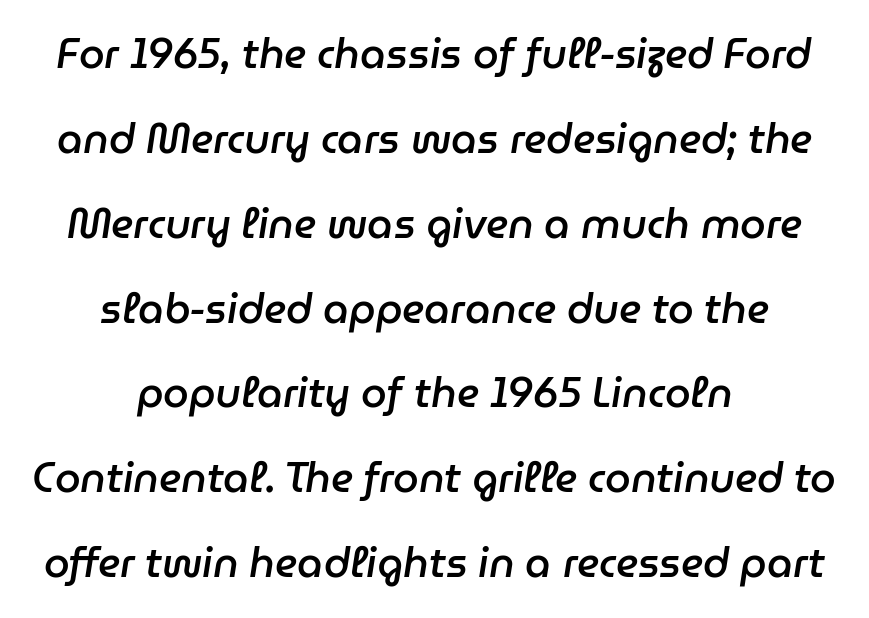
The image shows 41 px semibold type, italic (leaning right); set centered, loose line spacing (2.07x), normal letter spacing, not underlined; low stroke contrast and a medium x-height.
